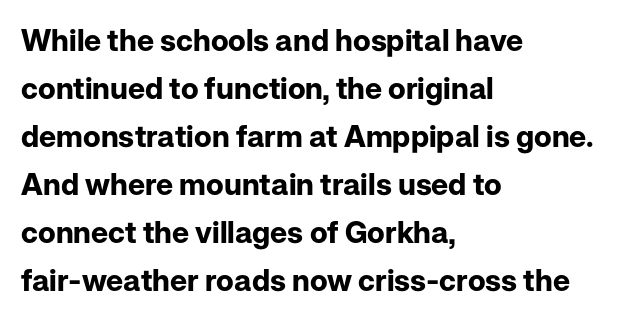
Q: Is the text bold? A: Yes.
Q: Is the text italic (slanted)? A: No, it is upright.
Q: Is the typeface a serif or a sans-serif typeface? A: Sans-serif.
Q: Is the text underlined? A: No.
Q: How is the paragraph aligned? A: Left-aligned.
Q: Is the spacing between letters normal or unusually wide? A: Normal.
Q: Is the spacing between lines tight, normal or loose? A: Normal.
Q: Width (condensed, normal, or wide)? A: Normal.
Q: Stroke contrast? A: Low.
Q: x-height? A: Medium.
Q: Monospaced? A: No.
